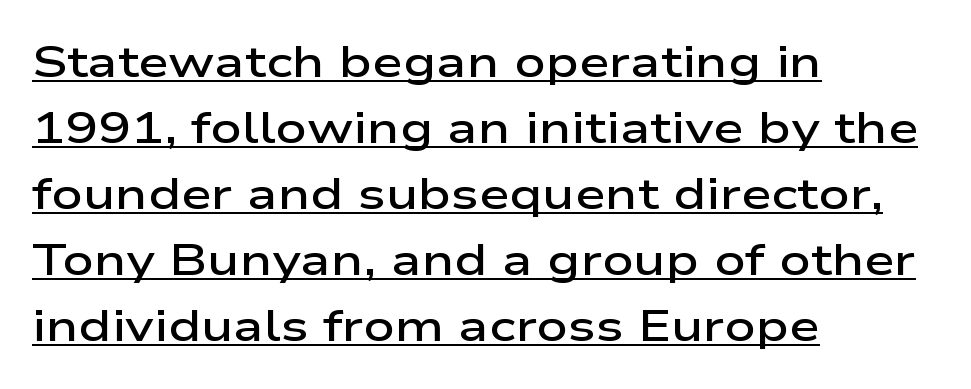
The image shows 44 px semibold, wide sans-serif type, upright; set left-aligned, normal line spacing (1.5x), normal letter spacing, underlined; low stroke contrast and a medium x-height.
